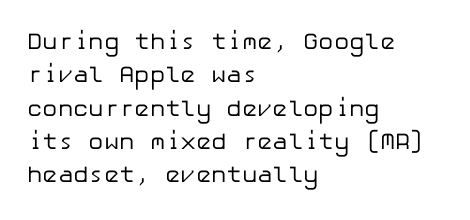
Q: Is the text bold? A: No.
Q: Is the text italic (slanted)? A: No, it is upright.
Q: Is the text underlined? A: No.
Q: How is the paragraph aligned? A: Left-aligned.
Q: Is the spacing between letters normal or unusually wide? A: Normal.
Q: Is the spacing between lines tight, normal or loose? A: Normal.
